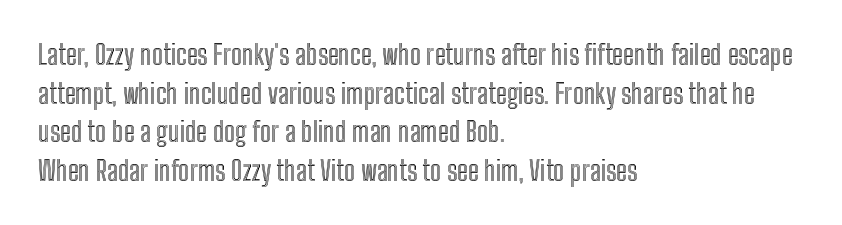
Q: Is the text italic (slanted)? A: No, it is upright.
Q: Is the text underlined? A: No.
Q: How is the paragraph aligned? A: Left-aligned.
Q: Is the spacing between letters normal or unusually wide? A: Normal.
Q: Is the spacing between lines tight, normal or loose? A: Normal.
